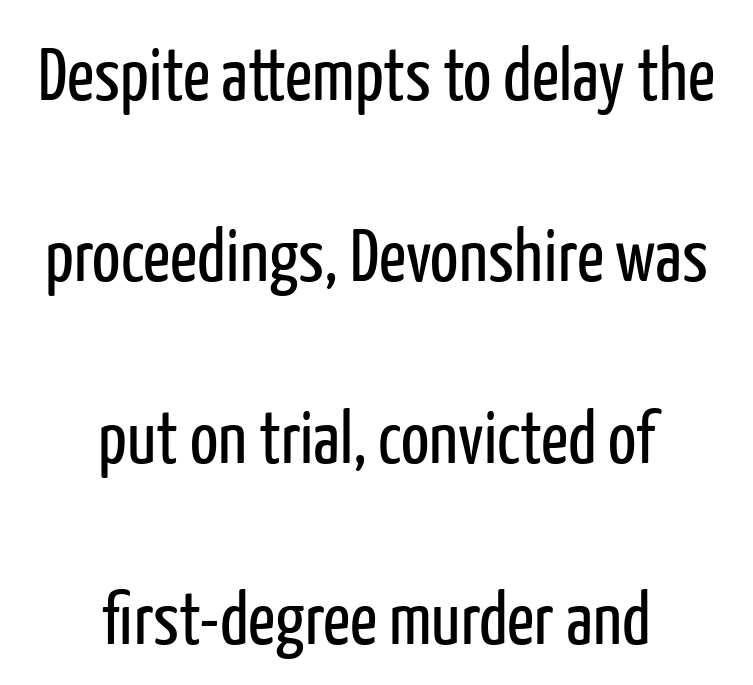
Proportional: the letters do not fall into vertical columns. Every stem runs plumb, perpendicular to the baseline. Which margin do the lines hug? Neither — every line sits in the middle. Between one letter and the next there's only the usual sliver of space. The string is rendered with underlining switched off. Stroke mass is kept to a normal reading level or below.
